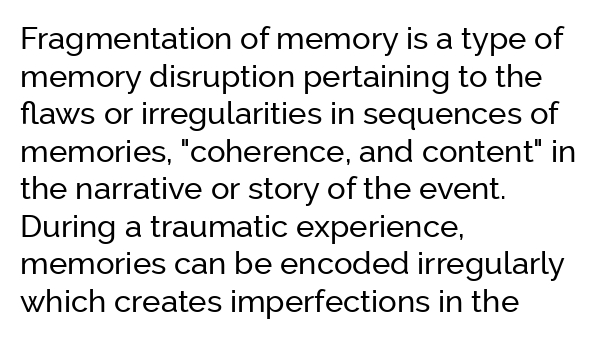
{"serif": "no", "italic": "no", "width": "normal", "stroke_contrast": "low", "x_height": "medium", "monospaced": "no", "underline": "no", "align": "left", "line_spacing_ratio": 1.21, "letter_spacing": "normal", "letter_spacing_em": 0.0, "glyph_px": 31}
